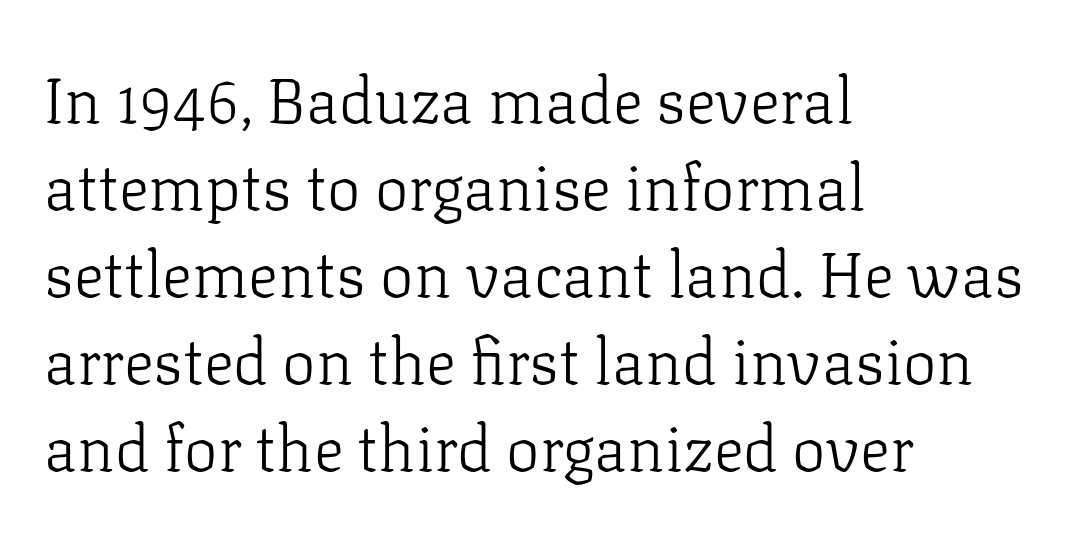
The image shows 63 px light serif type, upright; set left-aligned, normal line spacing (1.38x), normal letter spacing, not underlined; low stroke contrast and a medium x-height.
